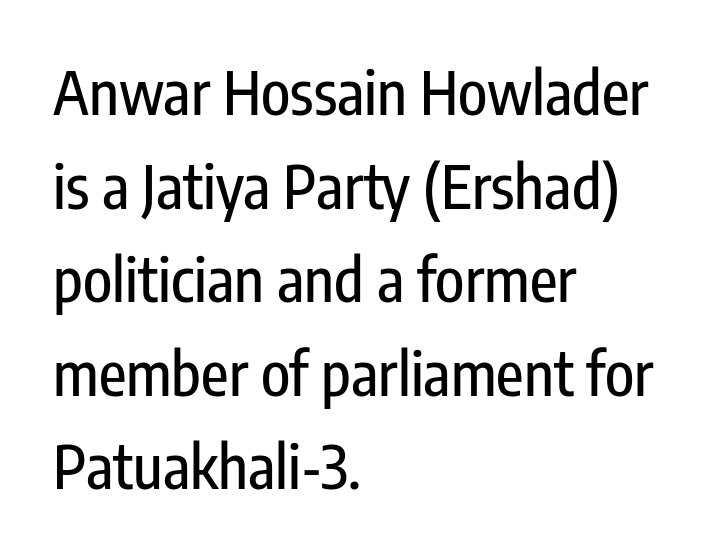
Quick note: not italic, upright. You can tell from the bare stems that sans-serif type was used. Leftover space on each line is placed entirely after the last word. You could call the tracking neutral — neither tight nor loose. The line-height multiplier appears to be the usual default.
